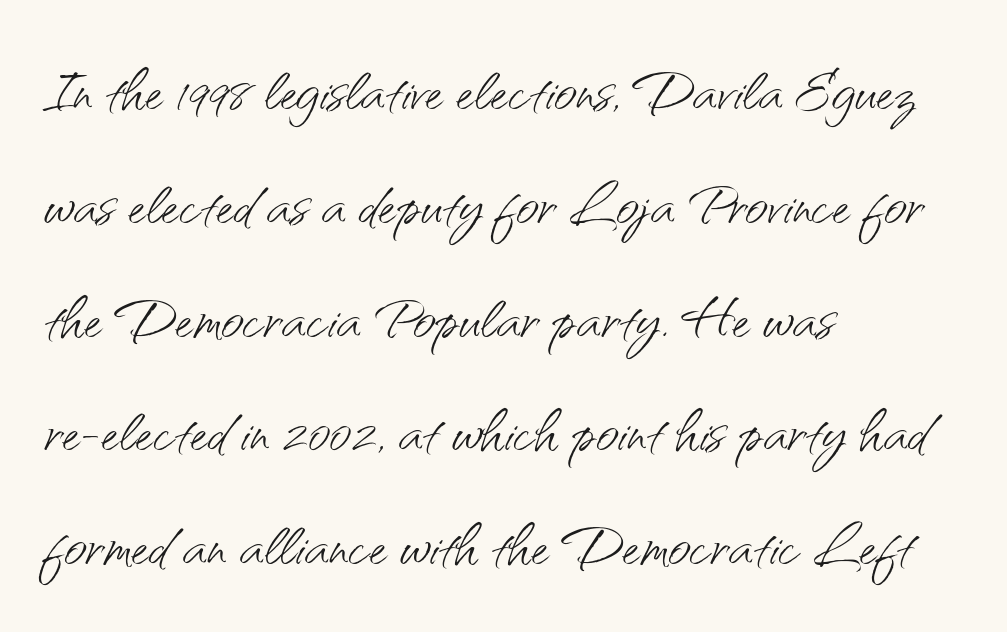
Q: Is the text bold? A: No.
Q: Is the text italic (slanted)? A: Yes.
Q: Is the typeface a serif or a sans-serif typeface? A: Sans-serif.
Q: Is the text underlined? A: No.
Q: How is the paragraph aligned? A: Left-aligned.
Q: Is the spacing between letters normal or unusually wide? A: Normal.
Q: Is the spacing between lines tight, normal or loose? A: Normal.
Q: Width (condensed, normal, or wide)? A: Normal.
Q: Stroke contrast? A: Medium.
Q: x-height? A: Small.
Q: Monospaced? A: No.
